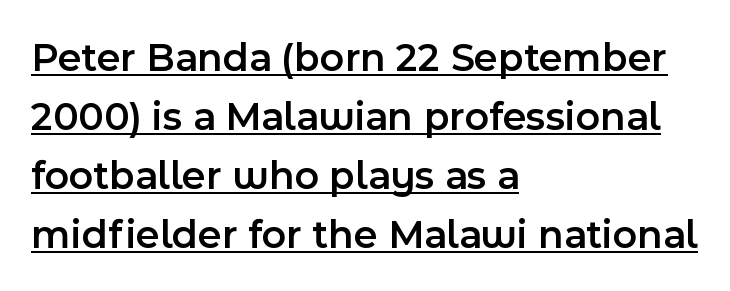
{"serif": "no", "italic": "no", "bold": "semi", "weight": "semibold", "width": "normal", "x_height": "medium", "monospaced": "no", "underline": "yes", "align": "left", "line_spacing": "normal", "line_spacing_ratio": 1.44, "letter_spacing": "normal", "letter_spacing_em": 0.0, "glyph_px": 41}
